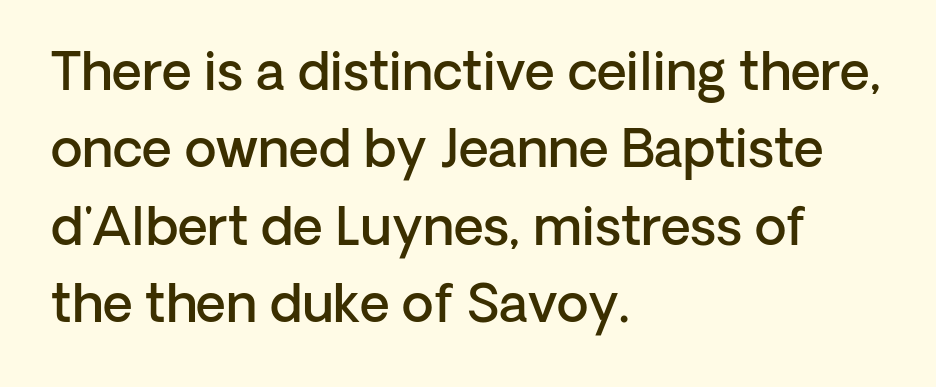
Q: Is the text bold? A: Semi-bold.
Q: Is the text italic (slanted)? A: No, it is upright.
Q: Is the typeface a serif or a sans-serif typeface? A: Sans-serif.
Q: Is the text underlined? A: No.
Q: How is the paragraph aligned? A: Left-aligned.
Q: Is the spacing between letters normal or unusually wide? A: Normal.
Q: Is the spacing between lines tight, normal or loose? A: Normal.
Q: Width (condensed, normal, or wide)? A: Normal.
Q: Stroke contrast? A: Low.
Q: x-height? A: Medium.
Q: Monospaced? A: No.
